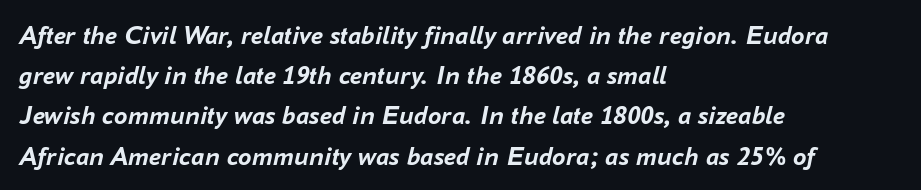
Italic? Definitely — the glyphs are oblique. I'd describe the lettering as bold — thick and assertive. The rendering uses a moderate line-height, typical for paragraphs. Left-aligned paragraph, ragged on the right.
